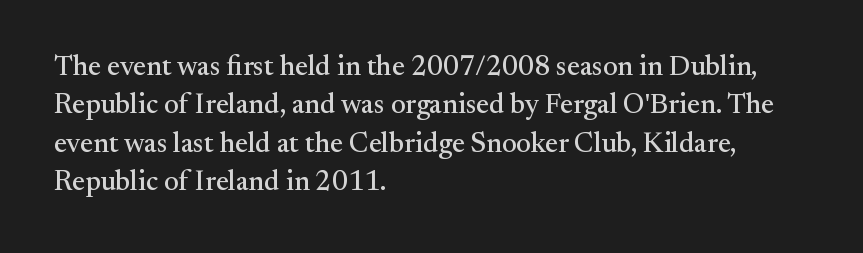
The image shows 28 px serif type, upright; set left-aligned, normal line spacing (1.37x), normal letter spacing, not underlined; medium stroke contrast and a small x-height.
